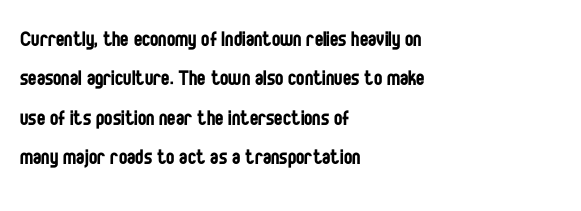
This block has exactly the height ordinary leading produces. Heft: none added — not bold. The face used here is rendered with its standard letterfit. Horizontally, the lines are justified to the leading edge only.
